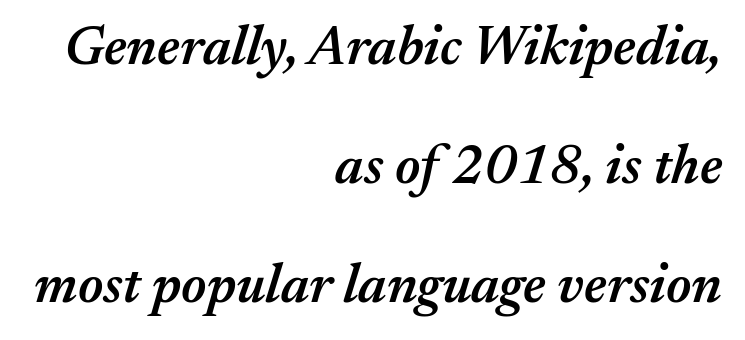
{"italic": "yes", "lean": "right", "slant_degrees": 17, "bold": "semi", "weight": "semibold", "width": "normal", "stroke_contrast": "medium", "x_height": "medium", "monospaced": "no", "underline": "no", "align": "right", "line_spacing": "loose", "line_spacing_ratio": 2.16, "letter_spacing": "normal", "letter_spacing_em": 0.0, "glyph_px": 55}
